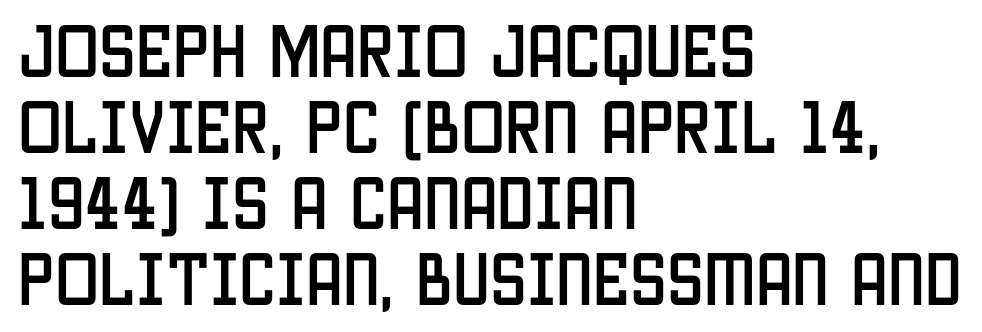
Q: Is the text italic (slanted)? A: No, it is upright.
Q: Is the typeface a serif or a sans-serif typeface? A: Sans-serif.
Q: Is the text underlined? A: No.
Q: How is the paragraph aligned? A: Left-aligned.
Q: Is the spacing between letters normal or unusually wide? A: Normal.
Q: Is the spacing between lines tight, normal or loose? A: Normal.
Q: Width (condensed, normal, or wide)? A: Condensed.
Q: Stroke contrast? A: Low.
Q: x-height? A: Large.
Q: Monospaced? A: No.
